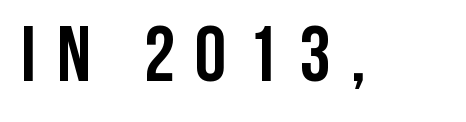
Q: Is the text bold? A: Yes.
Q: Is the text italic (slanted)? A: No, it is upright.
Q: Is the typeface a serif or a sans-serif typeface? A: Sans-serif.
Q: Is the text underlined? A: No.
Q: Is the spacing between letters normal or unusually wide? A: Unusually wide.
Q: Width (condensed, normal, or wide)? A: Condensed.
Q: Stroke contrast? A: Low.
Q: x-height? A: Large.
Q: Monospaced? A: No.
